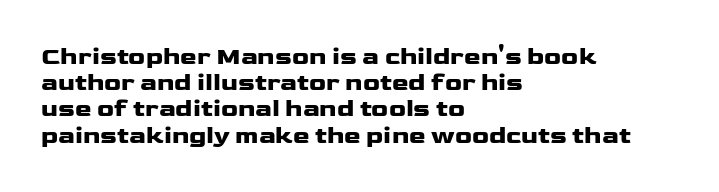
{"italic": "no", "bold": "yes", "underline": "no", "align": "left", "line_spacing": "tight", "line_spacing_ratio": 1.05, "letter_spacing": "normal", "letter_spacing_em": 0.0, "glyph_px": 25}
